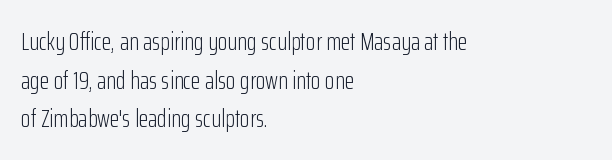
The image shows 25 px text type, upright; set left-aligned, normal line spacing (1.55x), normal letter spacing, not underlined.
